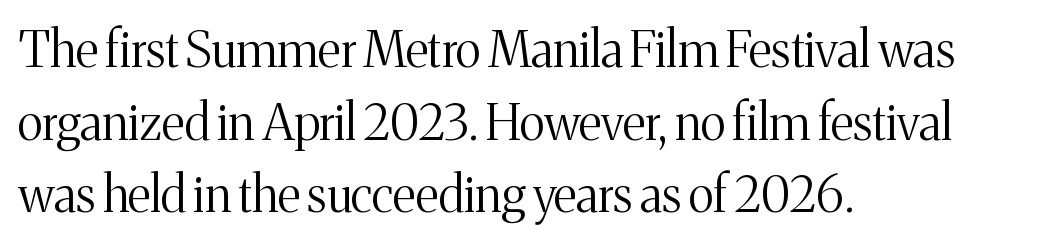
{"serif": "yes", "italic": "no", "bold": "no", "weight": "light", "width": "normal", "stroke_contrast": "medium", "x_height": "medium", "monospaced": "no", "underline": "no", "align": "left", "line_spacing": "normal", "line_spacing_ratio": 1.48, "letter_spacing": "normal", "letter_spacing_em": 0.0, "glyph_px": 49}
